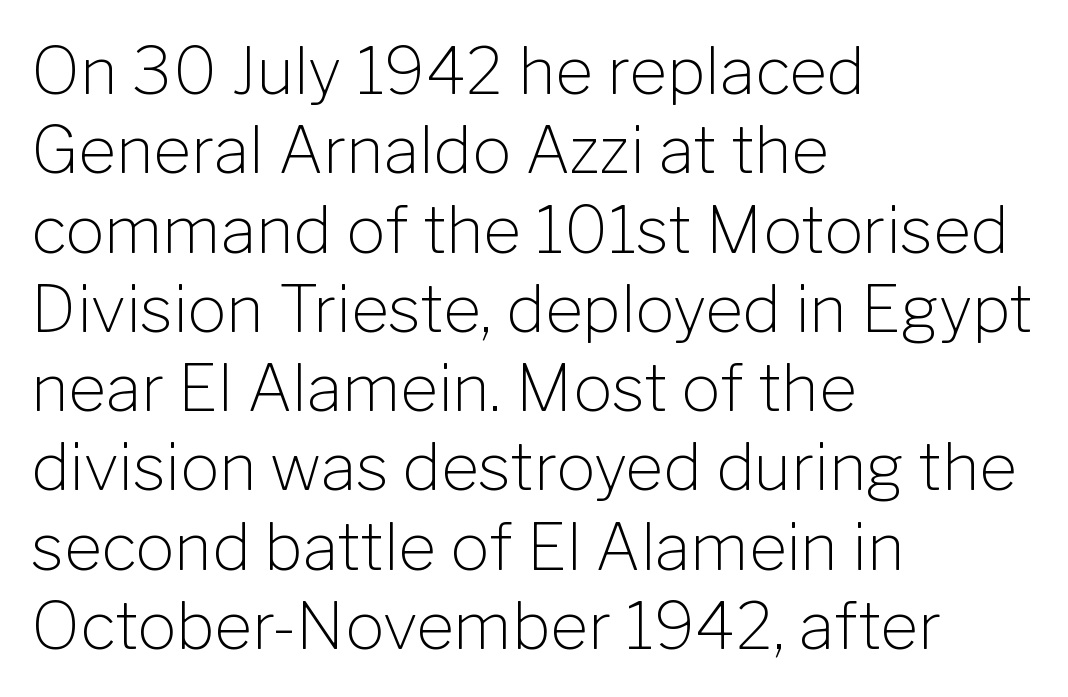
Q: Is the text bold? A: No.
Q: Is the text italic (slanted)? A: No, it is upright.
Q: Is the typeface a serif or a sans-serif typeface? A: Sans-serif.
Q: Is the text underlined? A: No.
Q: How is the paragraph aligned? A: Left-aligned.
Q: Is the spacing between letters normal or unusually wide? A: Normal.
Q: Width (condensed, normal, or wide)? A: Normal.
Q: Stroke contrast? A: Low.
Q: x-height? A: Medium.
Q: Monospaced? A: No.
